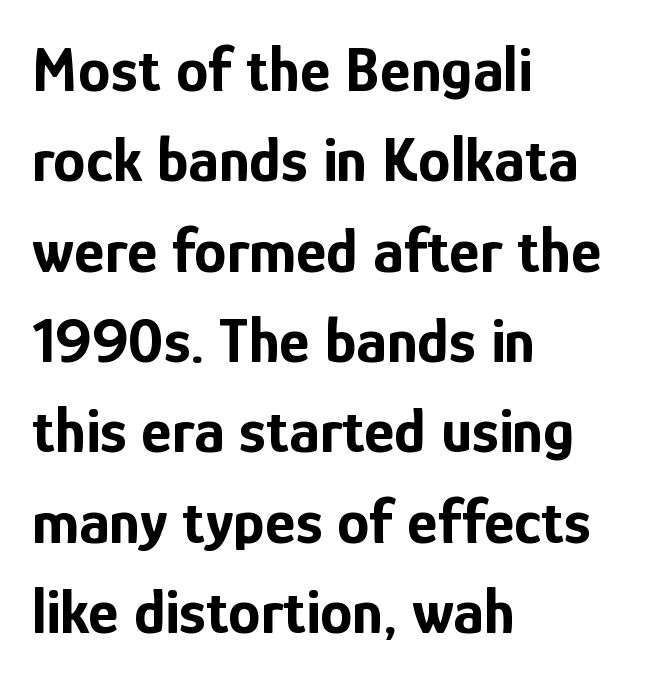
The image shows 65 px bold, condensed sans-serif type, upright; set left-aligned, normal line spacing (1.39x), normal letter spacing, not underlined; low stroke contrast and a medium x-height.
